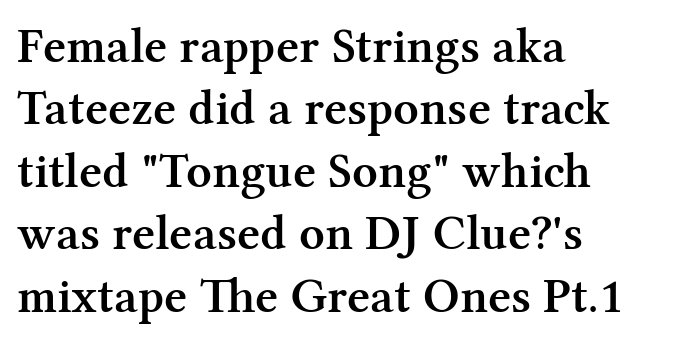
The image shows 50 px semibold serif type, upright; set left-aligned, normal line spacing (1.25x), normal letter spacing, not underlined; medium stroke contrast and a medium x-height.
